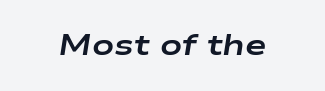
Q: Is the text bold? A: Yes.
Q: Is the text italic (slanted)? A: Yes, it leans right by about 9 degrees.
Q: Is the text underlined? A: No.
Q: Is the spacing between letters normal or unusually wide? A: Normal.
Q: Width (condensed, normal, or wide)? A: Wide.
Q: Stroke contrast? A: Low.
Q: x-height? A: Medium.
Q: Monospaced? A: No.
